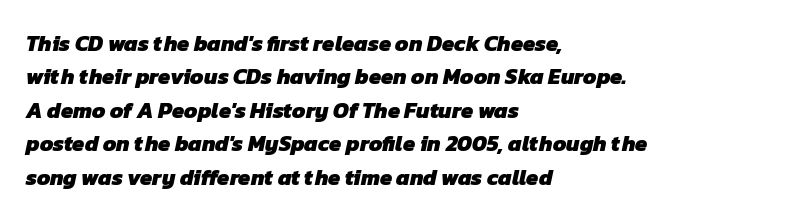
The image shows 22 px bold type; set left-aligned, normal line spacing (1.52x), normal letter spacing, not underlined.
